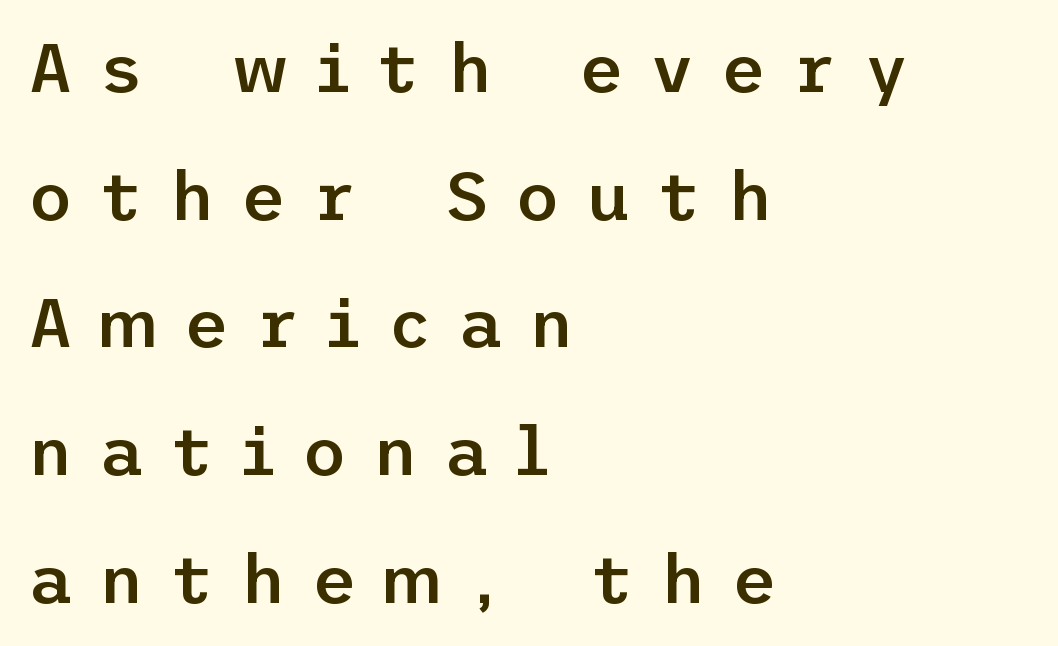
Q: Is the text bold? A: Semi-bold.
Q: Is the text italic (slanted)? A: No, it is upright.
Q: Is the typeface a serif or a sans-serif typeface? A: Sans-serif.
Q: Is the text underlined? A: No.
Q: How is the paragraph aligned? A: Left-aligned.
Q: Is the spacing between letters normal or unusually wide? A: Unusually wide.
Q: Width (condensed, normal, or wide)? A: Normal.
Q: Stroke contrast? A: Low.
Q: x-height? A: Medium.
